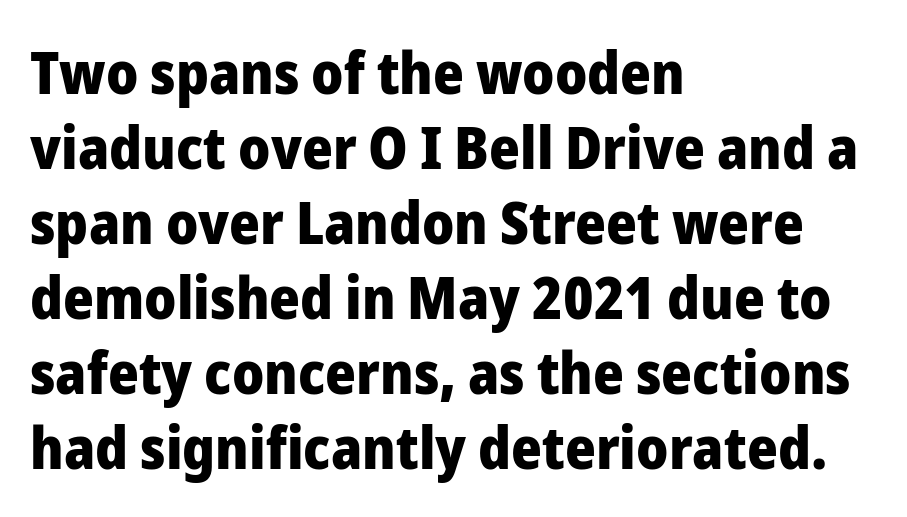
As a designer I'd log this as weight 700, bold. The face used here is rendered with its standard letterfit. These lines were composed using upright roman letters. Type without underlining. The typesetter chose a ragged-right arrangement here.
